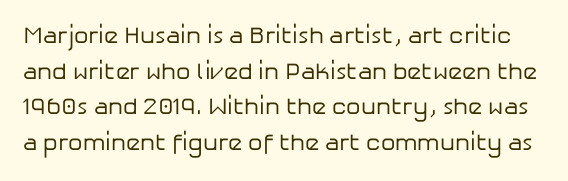
{"italic": "no", "bold": "no", "underline": "no", "line_spacing": "normal", "line_spacing_ratio": 1.55, "letter_spacing": "normal", "letter_spacing_em": 0.0, "glyph_px": 23}
